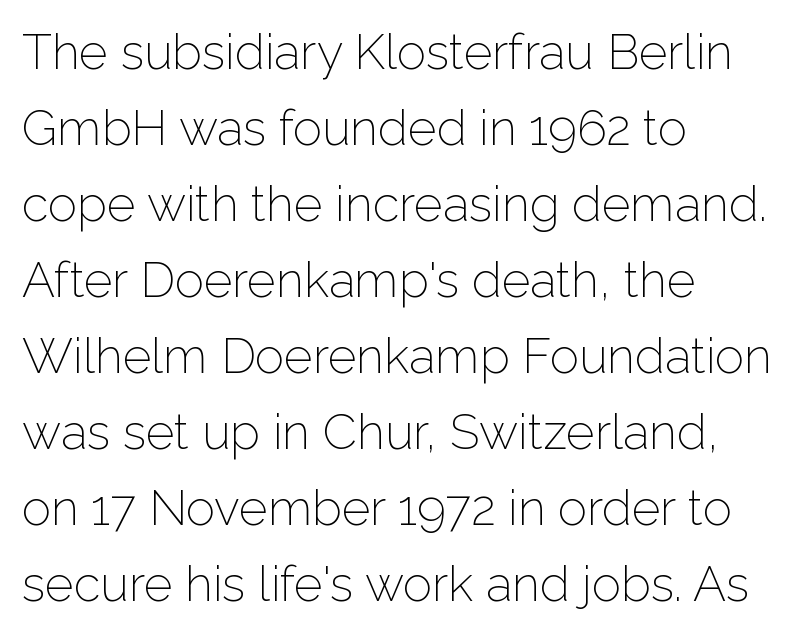
The image shows 49 px light sans-serif type, upright; set left-aligned, normal line spacing (1.55x), normal letter spacing, not underlined; low stroke contrast and a medium x-height.
